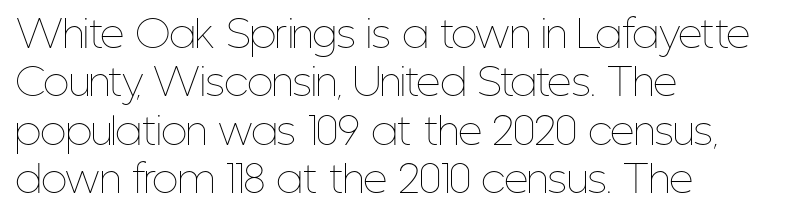
{"italic": "no", "bold": "no", "weight": "thin", "width": "condensed", "stroke_contrast": "low", "x_height": "medium", "monospaced": "no", "underline": "no", "align": "left", "line_spacing": "normal", "line_spacing_ratio": 1.27, "letter_spacing": "normal", "letter_spacing_em": 0.0, "glyph_px": 38}
